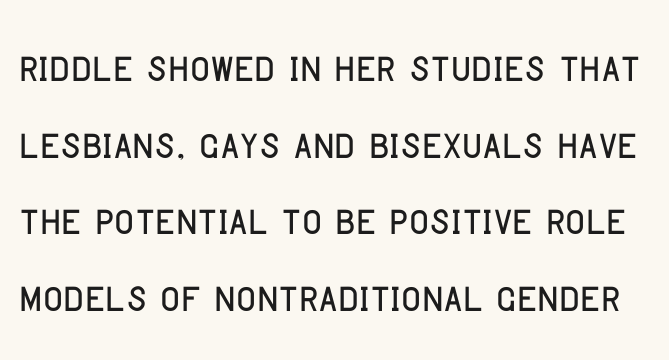
Q: Is the text italic (slanted)? A: No, it is upright.
Q: Is the typeface a serif or a sans-serif typeface? A: Sans-serif.
Q: Is the text underlined? A: No.
Q: Is the spacing between letters normal or unusually wide? A: Normal.
Q: Is the spacing between lines tight, normal or loose? A: Normal.
Q: Width (condensed, normal, or wide)? A: Condensed.
Q: Stroke contrast? A: Low.
Q: x-height? A: Large.
Q: Monospaced? A: No.
